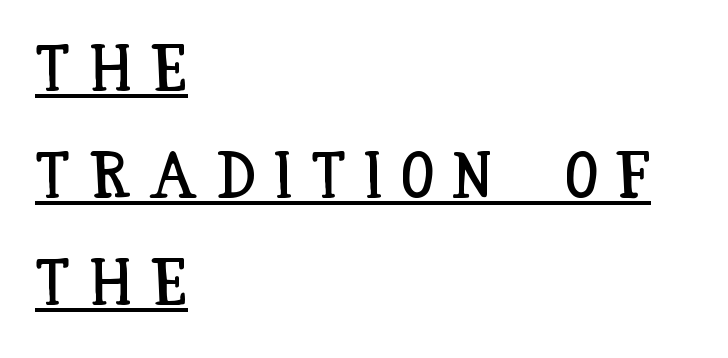
{"italic": "no", "width": "condensed", "stroke_contrast": "low", "x_height": "large", "monospaced": "no", "underline": "yes", "align": "left", "line_spacing": "normal", "line_spacing_ratio": 1.62, "letter_spacing": "wide", "letter_spacing_em": 0.28, "glyph_px": 66}
